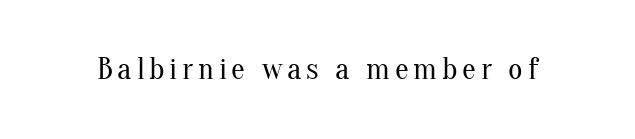
Q: Is the text bold? A: No.
Q: Is the text italic (slanted)? A: No, it is upright.
Q: Is the typeface a serif or a sans-serif typeface? A: Serif.
Q: Is the text underlined? A: No.
Q: Width (condensed, normal, or wide)? A: Normal.
Q: Stroke contrast? A: Medium.
Q: x-height? A: Small.
Q: Monospaced? A: No.
